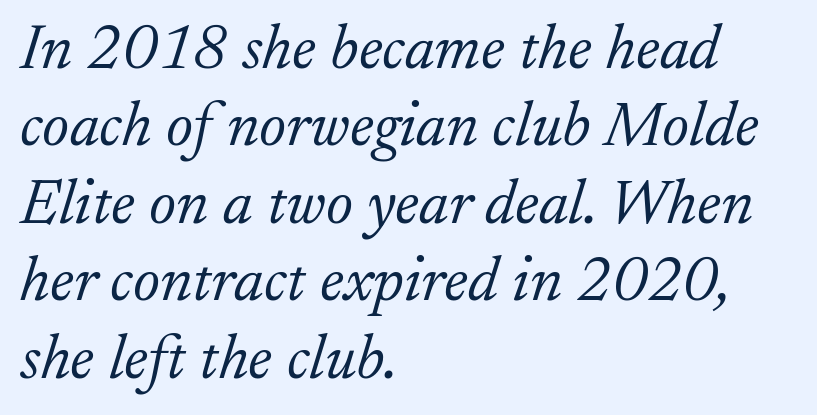
{"serif": "yes", "italic": "yes", "lean": "right", "slant_degrees": 17, "bold": "no", "weight": "light", "width": "normal", "stroke_contrast": "low", "x_height": "small", "monospaced": "no", "underline": "no", "align": "left", "line_spacing_ratio": 1.21, "letter_spacing": "normal", "letter_spacing_em": 0.0, "glyph_px": 64}
